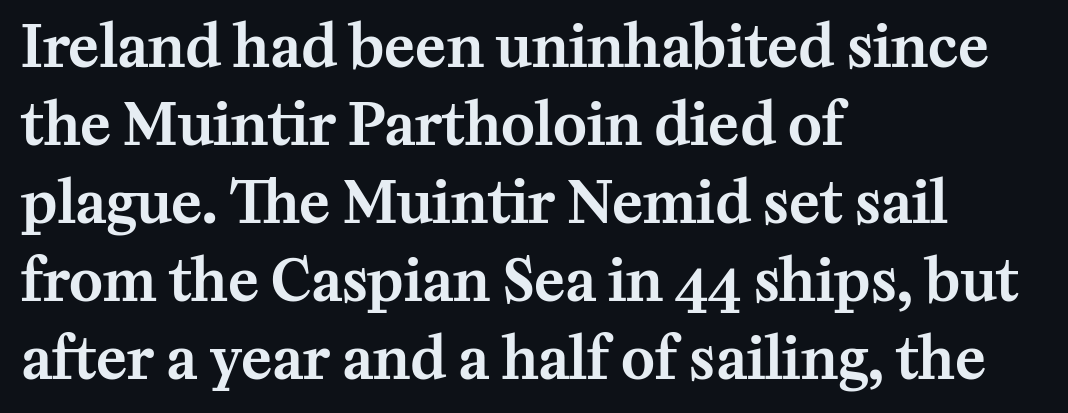
Q: Is the text italic (slanted)? A: No, it is upright.
Q: Is the typeface a serif or a sans-serif typeface? A: Serif.
Q: Is the text underlined? A: No.
Q: How is the paragraph aligned? A: Left-aligned.
Q: Is the spacing between letters normal or unusually wide? A: Normal.
Q: Is the spacing between lines tight, normal or loose? A: Normal.
Q: Width (condensed, normal, or wide)? A: Normal.
Q: Stroke contrast? A: Medium.
Q: x-height? A: Medium.
Q: Monospaced? A: No.
